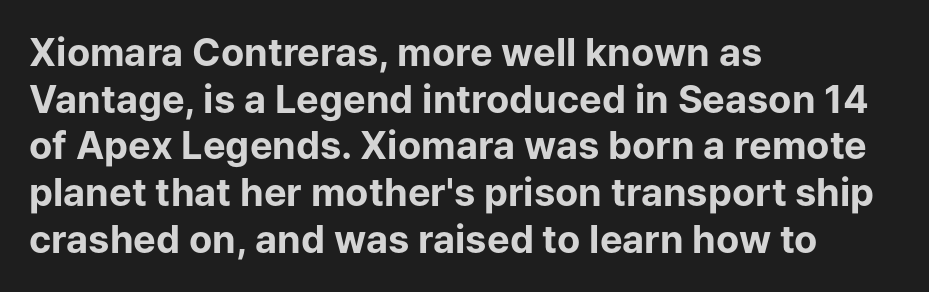
The specimen reads as upright at a glance. Unmarked baselines from the first word to the last. There is no visible air inserted between adjacent glyphs. Is this a fixed-width face? No — the glyphs have proportional, varying widths.
